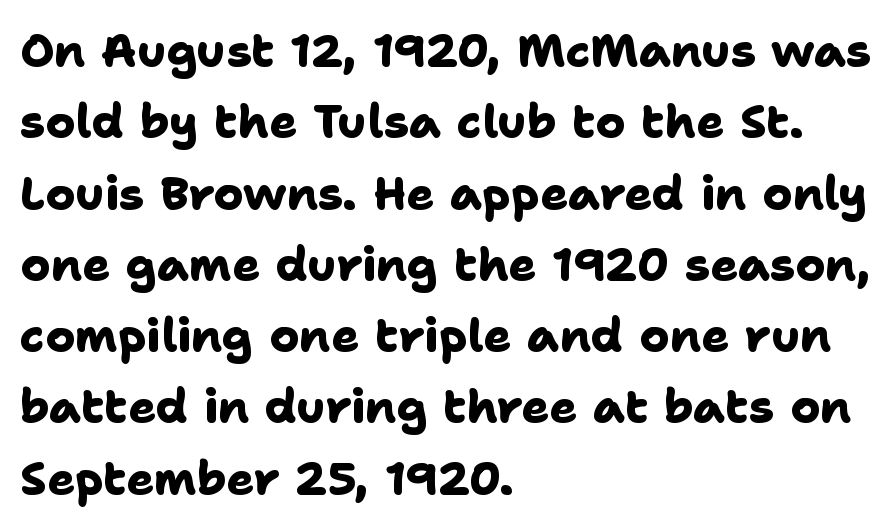
The image shows 46 px heavy sans-serif type; set left-aligned, normal line spacing (1.55x), normal letter spacing, not underlined; low stroke contrast and a medium x-height.
